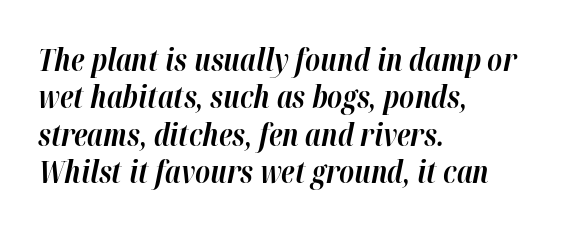
Q: Is the text bold? A: Yes.
Q: Is the text italic (slanted)? A: Yes, it leans right by about 12 degrees.
Q: Is the text underlined? A: No.
Q: How is the paragraph aligned? A: Left-aligned.
Q: Is the spacing between letters normal or unusually wide? A: Normal.
Q: Is the spacing between lines tight, normal or loose? A: Normal.
Q: Width (condensed, normal, or wide)? A: Normal.
Q: Stroke contrast? A: High.
Q: x-height? A: Medium.
Q: Monospaced? A: No.
